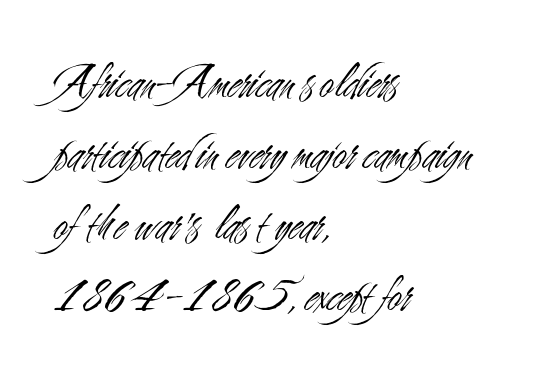
The image shows 49 px light, condensed sans-serif type; set left-aligned, normal line spacing (1.45x), normal letter spacing, not underlined; medium stroke contrast and a small x-height.
